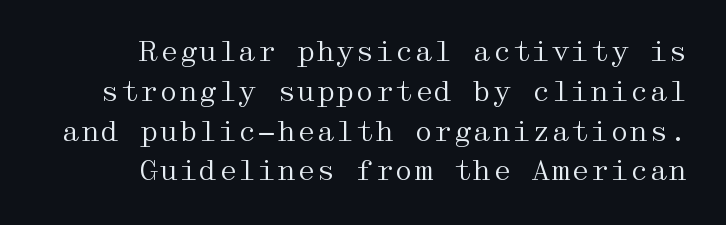
Q: Is the text bold? A: No.
Q: Is the text italic (slanted)? A: No, it is upright.
Q: Is the typeface a serif or a sans-serif typeface? A: Serif.
Q: Is the text underlined? A: No.
Q: How is the paragraph aligned? A: Right-aligned.
Q: Is the spacing between letters normal or unusually wide? A: Normal.
Q: Is the spacing between lines tight, normal or loose? A: Normal.
Q: Width (condensed, normal, or wide)? A: Wide.
Q: Stroke contrast? A: Medium.
Q: x-height? A: Medium.
